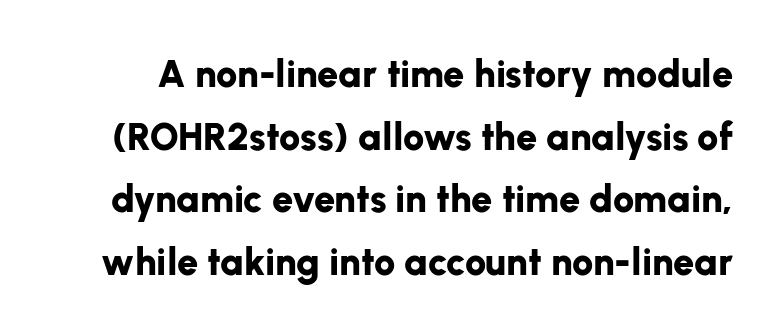
The image shows 38 px bold sans-serif type, upright; set normal line spacing (1.65x), normal letter spacing, not underlined; low stroke contrast and a medium x-height.
